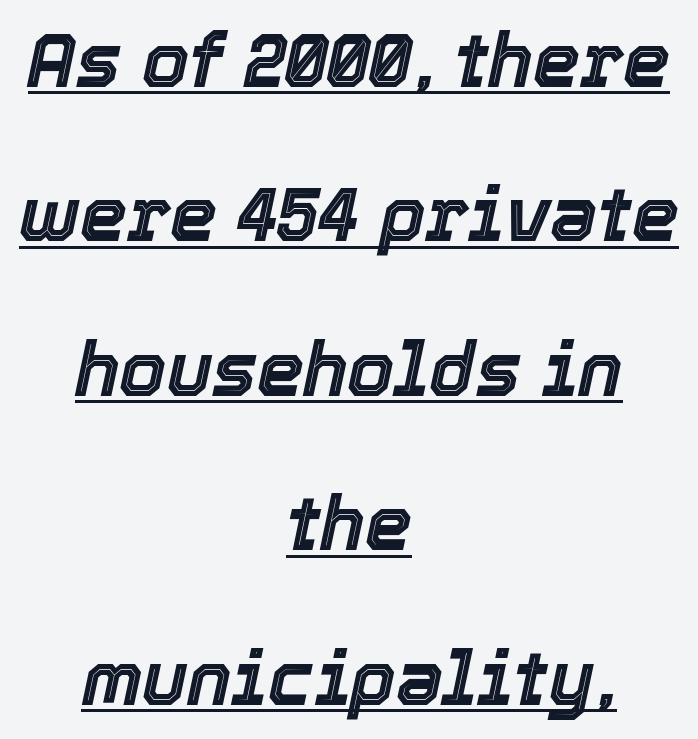
Notice how the passage keeps no hard edge, just a central spine. Varying glyph widths throughout — classic text-font behaviour. Students, observe: this is what heavily led, spacious text looks like. The face used here is rendered with its standard letterfit. Beneath each row of characters lies a ruled line. When letters slant like this, we call the style italic.
